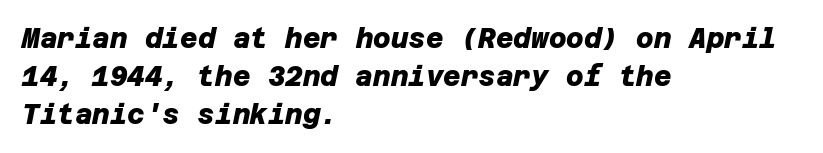
{"bold": "yes", "underline": "no", "align": "left", "line_spacing": "normal", "line_spacing_ratio": 1.4, "letter_spacing": "normal", "letter_spacing_em": 0.0, "glyph_px": 27}
